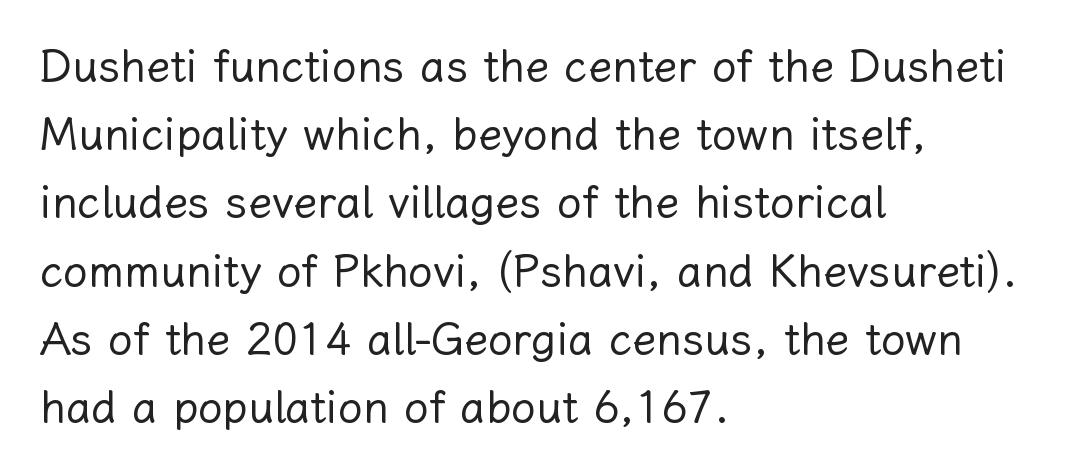
Summary of vertical rhythm: regular, with standard interline spacing. A light-to-regular cut is what we see here. A typesetter would call this zero additional tracking. Do the characters align in a grid? No, the font is proportional. In CSS terms this would be text-align: left. Underlining? Definitely not there.
